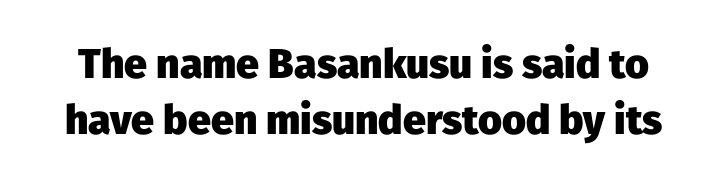
{"serif": "no", "italic": "no", "bold": "yes", "weight": "heavy", "width": "normal", "stroke_contrast": "low", "x_height": "medium", "monospaced": "no", "underline": "no", "line_spacing": "normal", "line_spacing_ratio": 1.36, "letter_spacing": "normal", "letter_spacing_em": 0.0, "glyph_px": 41}
